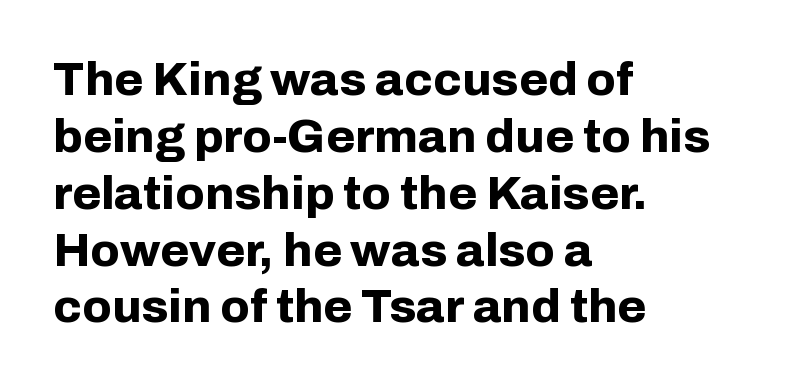
{"serif": "no", "italic": "no", "bold": "yes", "weight": "bold", "width": "normal", "stroke_contrast": "low", "x_height": "medium", "monospaced": "no", "underline": "no", "align": "left", "line_spacing_ratio": 1.21, "letter_spacing": "normal", "letter_spacing_em": 0.0, "glyph_px": 47}
